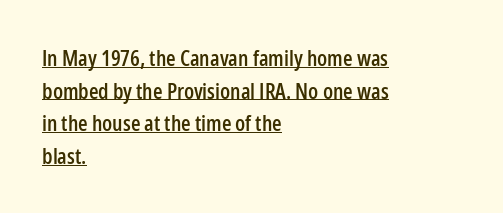
Q: Is the text italic (slanted)? A: No, it is upright.
Q: Is the text underlined? A: Yes.
Q: How is the paragraph aligned? A: Left-aligned.
Q: Is the spacing between letters normal or unusually wide? A: Normal.
Q: Is the spacing between lines tight, normal or loose? A: Normal.
